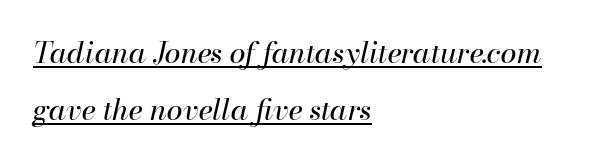
The image shows 29 px regular-weight type, italic (leaning right); set left-aligned, loose line spacing (1.97x), normal letter spacing, underlined; high stroke contrast and a small x-height.
